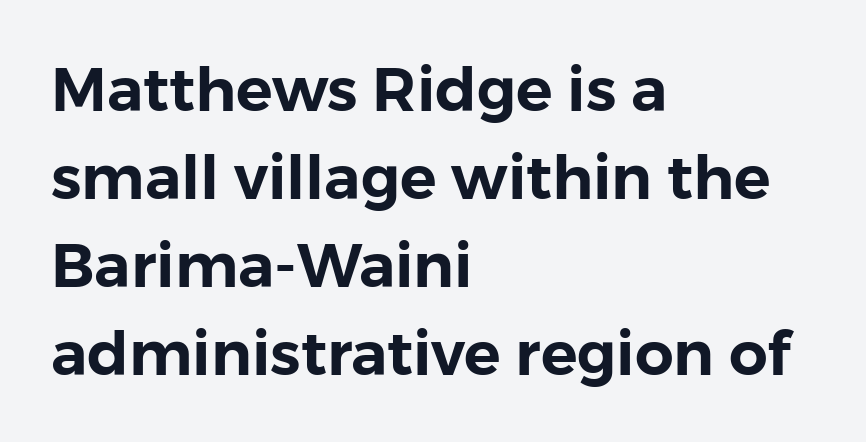
The image shows 61 px sans-serif type, upright; set left-aligned, normal line spacing (1.44x), normal letter spacing, not underlined; low stroke contrast and a medium x-height.
